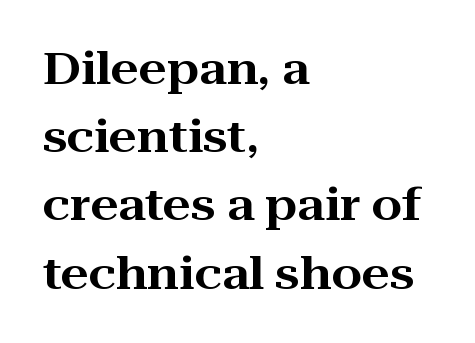
{"serif": "yes", "italic": "no", "width": "wide", "stroke_contrast": "high", "x_height": "medium", "monospaced": "no", "underline": "no", "align": "left", "line_spacing": "normal", "line_spacing_ratio": 1.55, "letter_spacing": "normal", "letter_spacing_em": 0.0, "glyph_px": 44}
